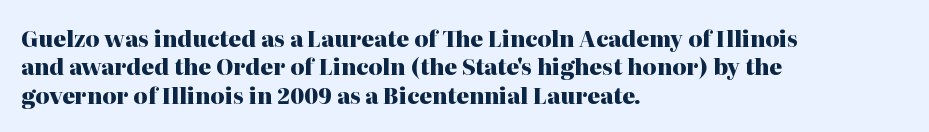
This is the regular roman posture of the typeface. The lines in this sample share a left origin and differ only in where they stop. Standard letterfit; no display-style spreading of the glyphs. Heavy-handed strokes throughout: this text is bold. The space directly below the letters is spotless.
